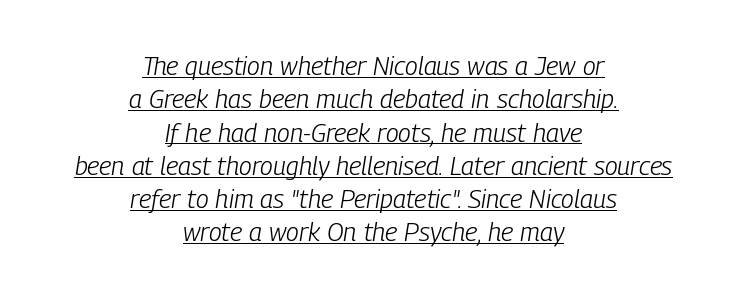
The image shows 26 px text type, italic (leaning right); set centered, normal line spacing (1.28x), normal letter spacing, underlined.
